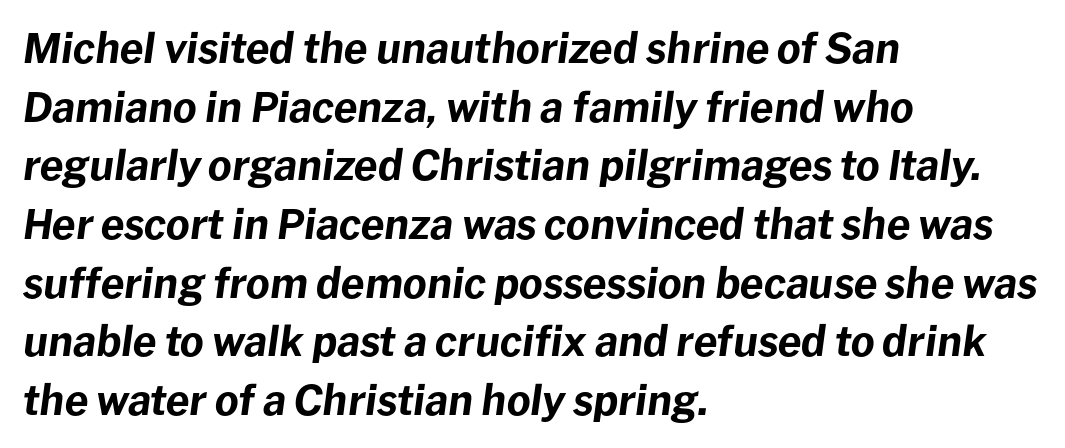
The image shows 41 px bold type, italic (leaning right); set left-aligned, normal line spacing (1.43x), normal letter spacing, not underlined; low stroke contrast and a medium x-height.
